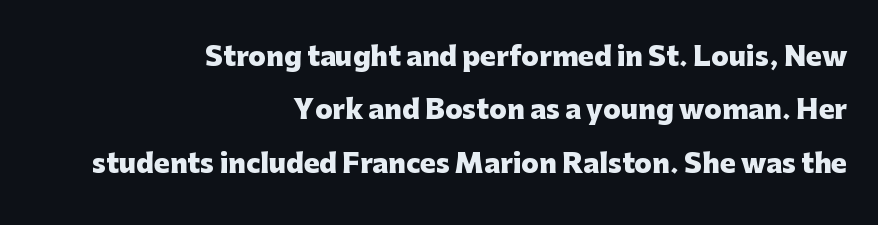
Q: Is the text bold? A: Yes.
Q: Is the text italic (slanted)? A: No, it is upright.
Q: Is the text underlined? A: No.
Q: How is the paragraph aligned? A: Right-aligned.
Q: Is the spacing between letters normal or unusually wide? A: Normal.
Q: Is the spacing between lines tight, normal or loose? A: Loose.
